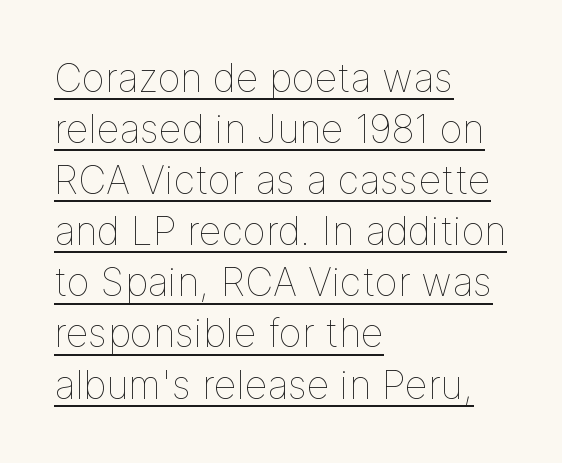
Q: Is the text bold? A: No.
Q: Is the text italic (slanted)? A: No, it is upright.
Q: Is the text underlined? A: Yes.
Q: How is the paragraph aligned? A: Left-aligned.
Q: Is the spacing between letters normal or unusually wide? A: Normal.
Q: Is the spacing between lines tight, normal or loose? A: Normal.
Q: Width (condensed, normal, or wide)? A: Normal.
Q: Stroke contrast? A: Low.
Q: x-height? A: Medium.
Q: Monospaced? A: No.
